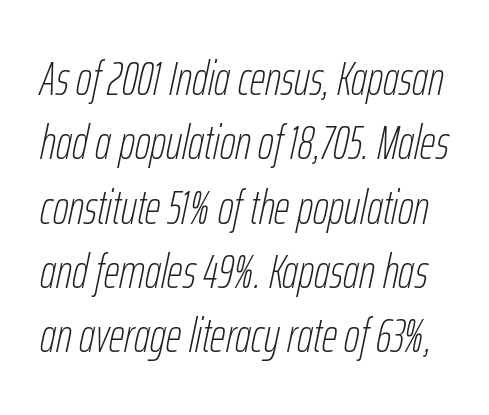
{"italic": "yes", "lean": "right", "slant_degrees": 12, "bold": "no", "weight": "thin", "width": "condensed", "stroke_contrast": "low", "x_height": "medium", "monospaced": "no", "underline": "no", "line_spacing": "normal", "line_spacing_ratio": 1.34, "letter_spacing": "normal", "letter_spacing_em": 0.0, "glyph_px": 48}
